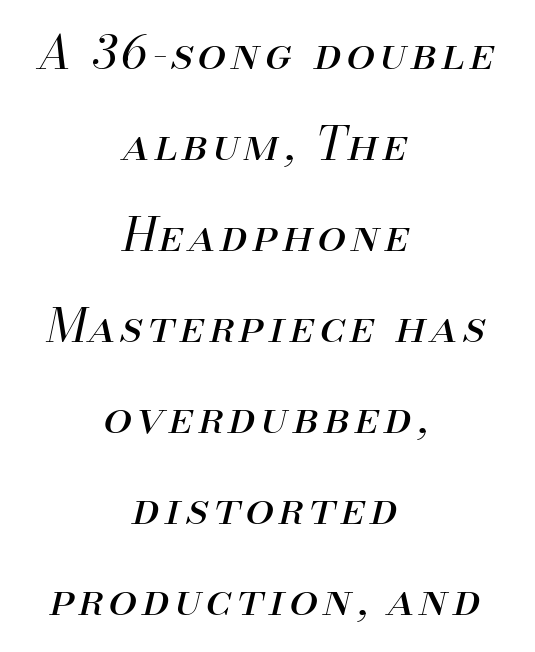
In CSS terms this would be text-align: center. Quick note: interline space is abundant. Bold? No — there's no thickening of the strokes. This sample uses an oblique cut, with every glyph tilted off the vertical. These lines are rendered in a variable-pitch font. Honestly, there is no underline to notice here at all.
